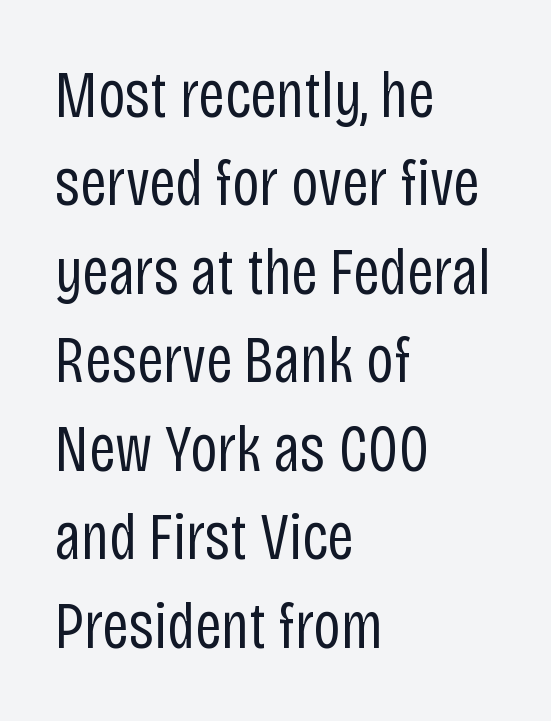
Q: Is the text bold? A: No.
Q: Is the text italic (slanted)? A: No, it is upright.
Q: Is the typeface a serif or a sans-serif typeface? A: Sans-serif.
Q: Is the text underlined? A: No.
Q: How is the paragraph aligned? A: Left-aligned.
Q: Is the spacing between letters normal or unusually wide? A: Normal.
Q: Is the spacing between lines tight, normal or loose? A: Normal.
Q: Width (condensed, normal, or wide)? A: Condensed.
Q: Stroke contrast? A: Low.
Q: x-height? A: Large.
Q: Monospaced? A: No.
